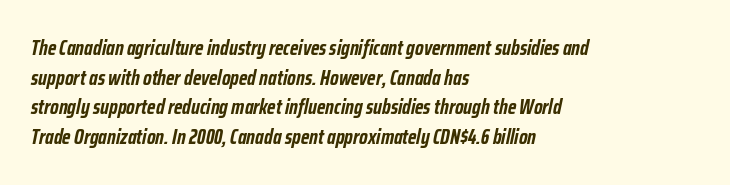
{"italic": "yes", "lean": "right", "slant_degrees": 12, "bold": "yes", "underline": "no", "align": "left", "line_spacing": "normal", "line_spacing_ratio": 1.41, "letter_spacing": "normal", "letter_spacing_em": 0.0, "glyph_px": 21}
